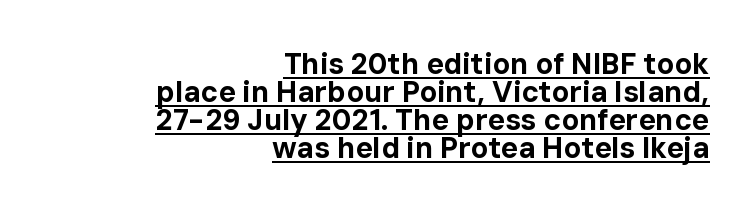
Q: Is the text bold? A: Yes.
Q: Is the text italic (slanted)? A: No, it is upright.
Q: Is the typeface a serif or a sans-serif typeface? A: Sans-serif.
Q: Is the text underlined? A: Yes.
Q: How is the paragraph aligned? A: Right-aligned.
Q: Is the spacing between letters normal or unusually wide? A: Normal.
Q: Is the spacing between lines tight, normal or loose? A: Tight.
Q: Width (condensed, normal, or wide)? A: Normal.
Q: Stroke contrast? A: Low.
Q: x-height? A: Medium.
Q: Monospaced? A: No.
